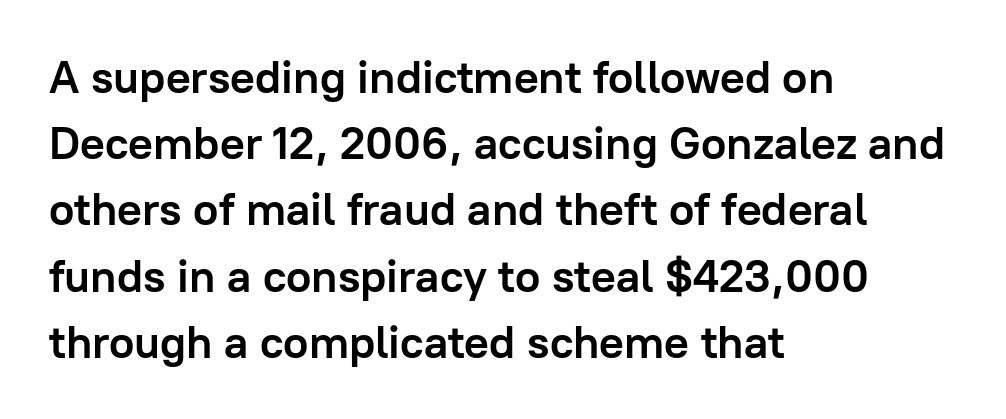
The image shows 46 px semibold sans-serif type, upright; set left-aligned, normal line spacing (1.44x), normal letter spacing, not underlined; low stroke contrast and a medium x-height.
